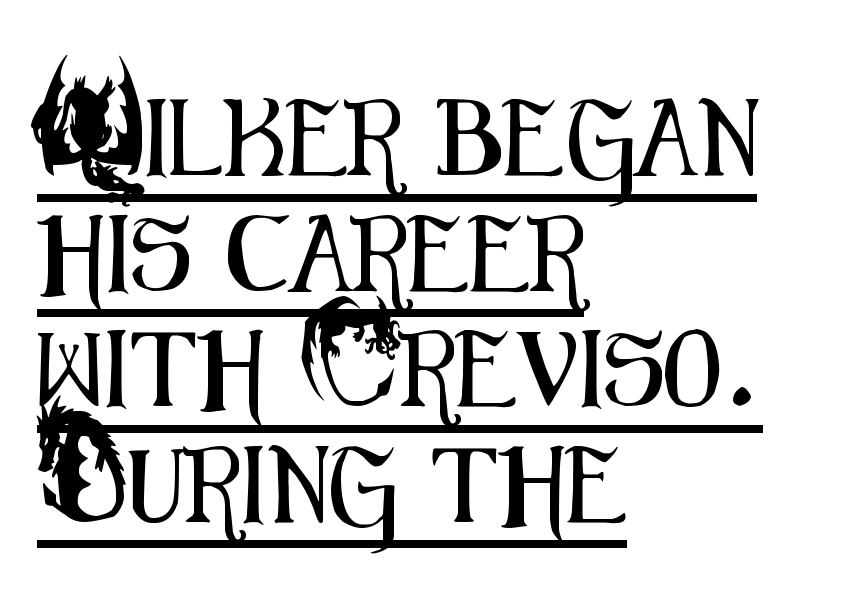
The image shows 76 px condensed sans-serif type, upright; set left-aligned, normal line spacing (1.52x), normal letter spacing, underlined; medium stroke contrast and a small x-height.
